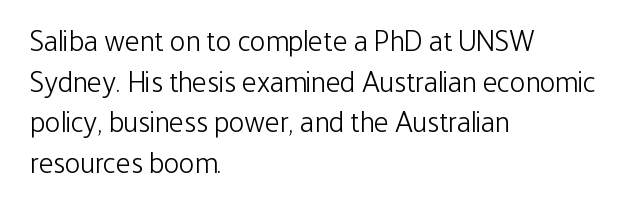
The image shows 29 px light, condensed sans-serif type, upright; set left-aligned, normal line spacing (1.4x), normal letter spacing, not underlined; low stroke contrast and a medium x-height.
